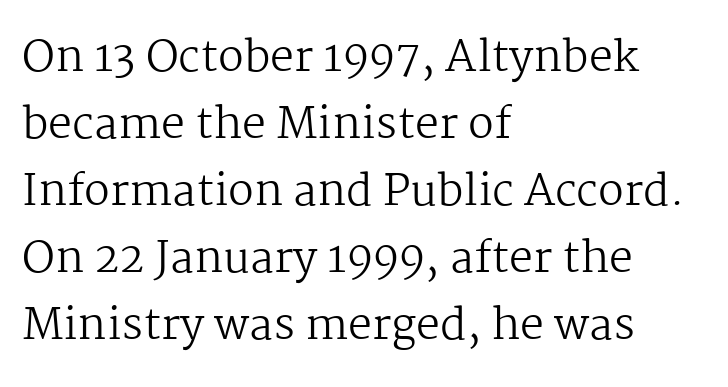
Q: Is the text bold? A: No.
Q: Is the text italic (slanted)? A: No, it is upright.
Q: Is the typeface a serif or a sans-serif typeface? A: Serif.
Q: Is the text underlined? A: No.
Q: How is the paragraph aligned? A: Left-aligned.
Q: Is the spacing between letters normal or unusually wide? A: Normal.
Q: Is the spacing between lines tight, normal or loose? A: Normal.
Q: Width (condensed, normal, or wide)? A: Normal.
Q: Stroke contrast? A: Medium.
Q: x-height? A: Medium.
Q: Monospaced? A: No.
